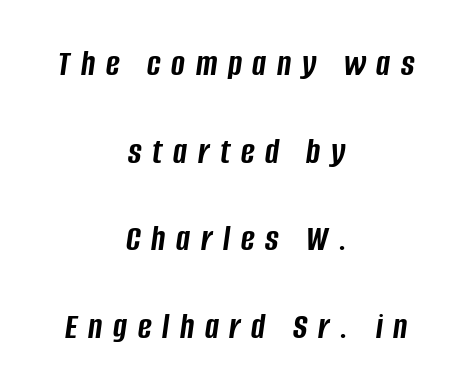
Q: Is the text bold? A: Yes.
Q: Is the text italic (slanted)? A: Yes, it leans right by about 8 degrees.
Q: Is the text underlined? A: No.
Q: How is the paragraph aligned? A: Centered.
Q: Is the spacing between letters normal or unusually wide? A: Unusually wide.
Q: Is the spacing between lines tight, normal or loose? A: Loose.
Q: Width (condensed, normal, or wide)? A: Condensed.
Q: Stroke contrast? A: Low.
Q: x-height? A: Large.
Q: Monospaced? A: No.
